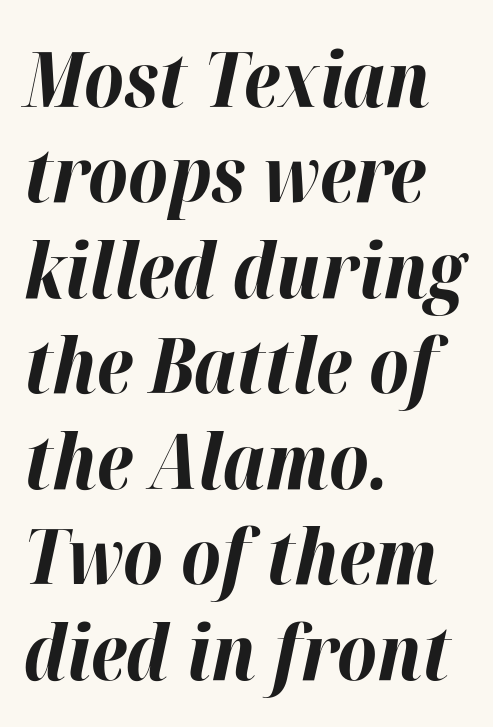
Q: Is the text bold? A: Yes.
Q: Is the text italic (slanted)? A: Yes, it leans right by about 12 degrees.
Q: Is the text underlined? A: No.
Q: How is the paragraph aligned? A: Left-aligned.
Q: Is the spacing between letters normal or unusually wide? A: Normal.
Q: Width (condensed, normal, or wide)? A: Normal.
Q: Stroke contrast? A: High.
Q: x-height? A: Medium.
Q: Monospaced? A: No.
